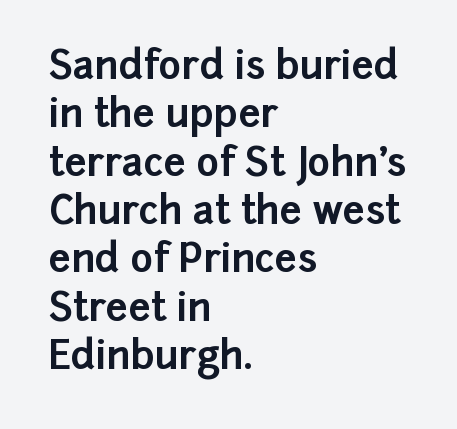
The gap between lines stays unmarked. Nothing unusual about the tracking: characters are spaced as the font intends. Looks like regular typesetting: each glyph gets only the width it needs. In terms of letterform style, serifs are entirely absent.
